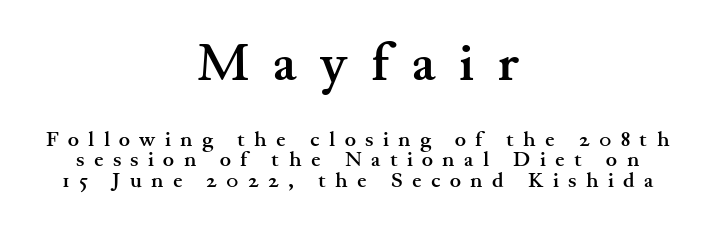
Ascenders rise straight up at ninety degrees. The strip under each line holds only bare page. Observe the wide spacing: letters keep a clear distance from each other. The composition opens big and finishes small. Regarding serifs, this sample has them.
